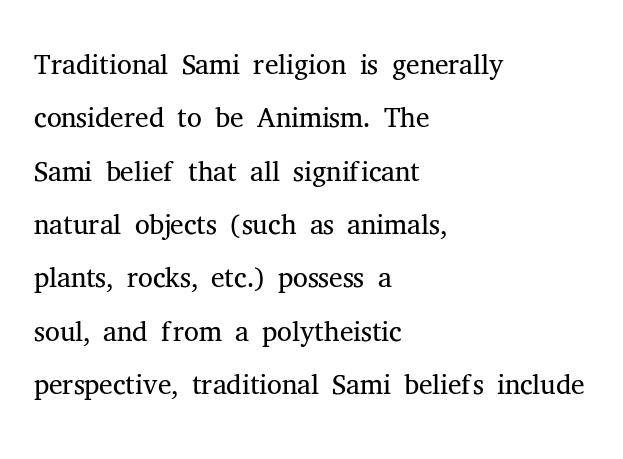
Q: Is the text bold? A: No.
Q: Is the text italic (slanted)? A: No, it is upright.
Q: Is the typeface a serif or a sans-serif typeface? A: Serif.
Q: Is the text underlined? A: No.
Q: How is the paragraph aligned? A: Left-aligned.
Q: Is the spacing between letters normal or unusually wide? A: Normal.
Q: Is the spacing between lines tight, normal or loose? A: Normal.
Q: Width (condensed, normal, or wide)? A: Normal.
Q: Stroke contrast? A: Medium.
Q: x-height? A: Medium.
Q: Monospaced? A: No.
